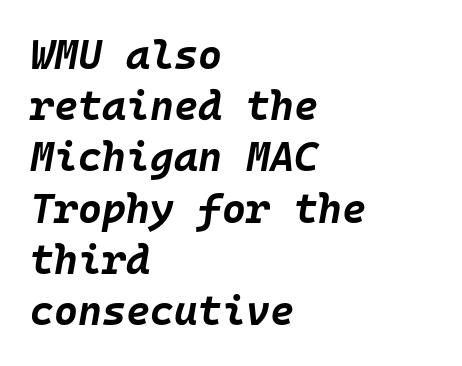
{"italic": "yes", "lean": "right", "slant_degrees": 10, "bold": "yes", "weight": "bold", "width": "normal", "stroke_contrast": "low", "x_height": "large", "monospaced": "yes", "underline": "no", "align": "left", "line_spacing": "normal", "line_spacing_ratio": 1.25, "letter_spacing": "normal", "letter_spacing_em": 0.0, "glyph_px": 41}
